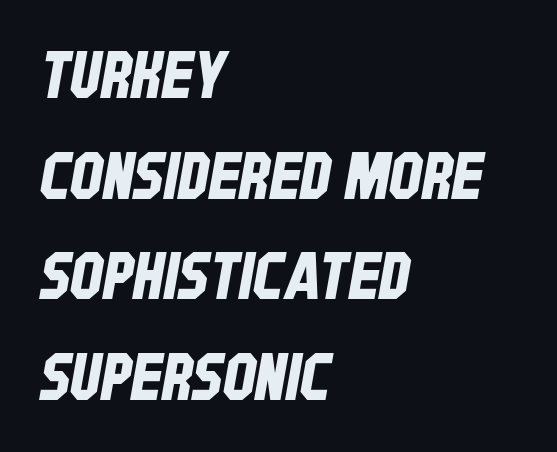
{"serif": "no", "width": "condensed", "stroke_contrast": "low", "x_height": "large", "monospaced": "no", "underline": "no", "align": "left", "line_spacing": "normal", "line_spacing_ratio": 1.55, "letter_spacing": "normal", "letter_spacing_em": 0.0, "glyph_px": 65}
